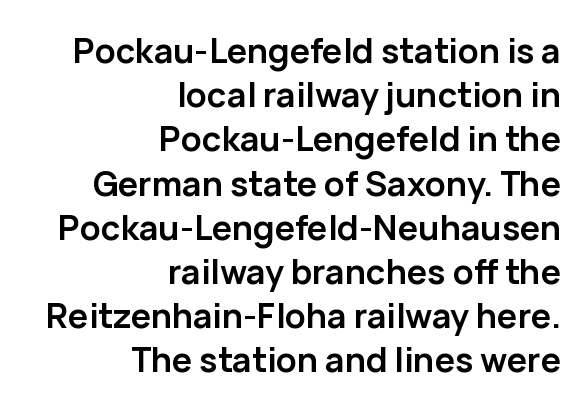
Classification — sans serif. In terms of posture, this sample is upright. Evenly set lines give the paragraph a standard silhouette. Is this a fixed-width face? No — the glyphs have proportional, varying widths.
